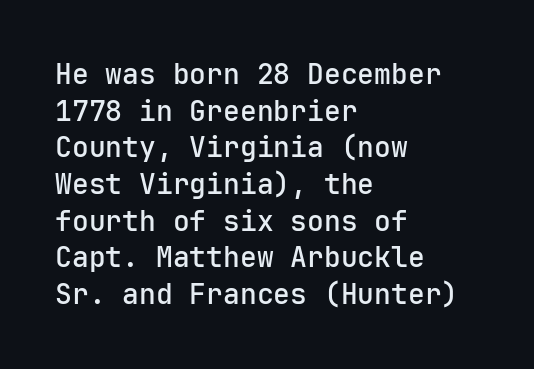
The image shows 28 px sans-serif type, upright, monospaced; set left-aligned, normal line spacing (1.31x), normal letter spacing, not underlined; low stroke contrast and a medium x-height.
